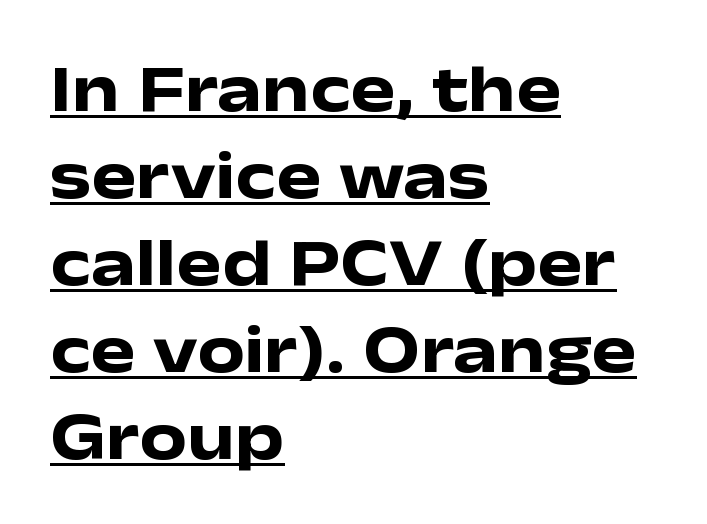
Q: Is the text bold? A: Yes.
Q: Is the text italic (slanted)? A: No, it is upright.
Q: Is the typeface a serif or a sans-serif typeface? A: Sans-serif.
Q: Is the text underlined? A: Yes.
Q: How is the paragraph aligned? A: Left-aligned.
Q: Is the spacing between letters normal or unusually wide? A: Normal.
Q: Is the spacing between lines tight, normal or loose? A: Normal.
Q: Width (condensed, normal, or wide)? A: Wide.
Q: Stroke contrast? A: Low.
Q: x-height? A: Medium.
Q: Monospaced? A: No.
